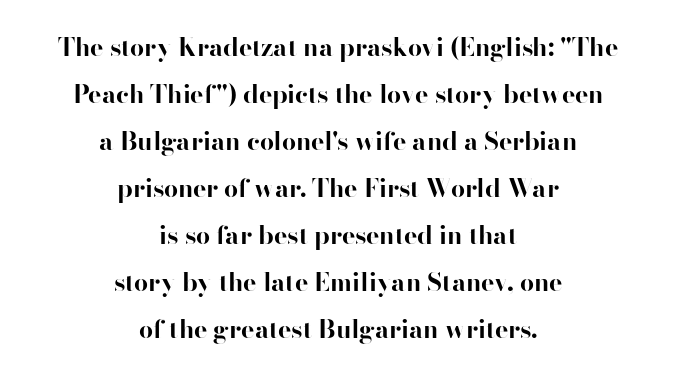
The image shows 25 px bold type, upright; set centered, line spacing 1.88x, normal letter spacing, not underlined.
